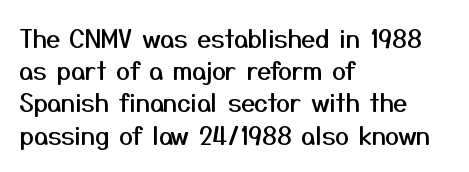
No italicization has been applied; the sample stays upright. This sample uses plain, unmodified letter spacing. Decoration check: the copy has no underline. The typesetter chose a ragged-right arrangement here. Interline gaps are of average width in this sample.
